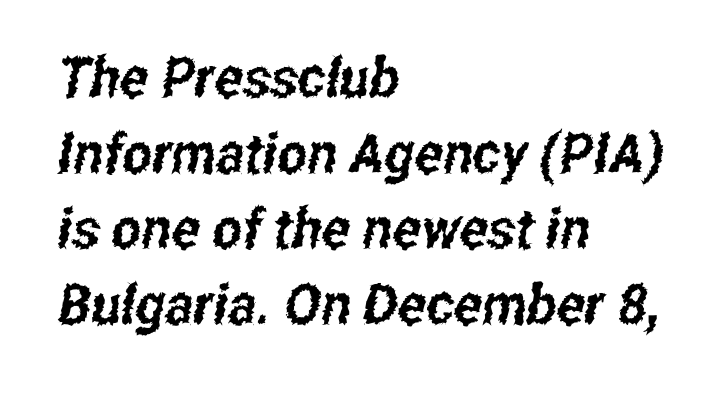
The image shows 56 px condensed sans-serif type; set left-aligned, normal line spacing (1.35x), normal letter spacing, not underlined; low stroke contrast and a medium x-height.
